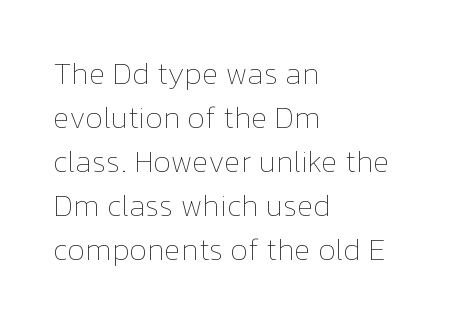
The image shows 31 px thin type, upright; set left-aligned, normal line spacing (1.42x), normal letter spacing, not underlined; low stroke contrast and a medium x-height.
